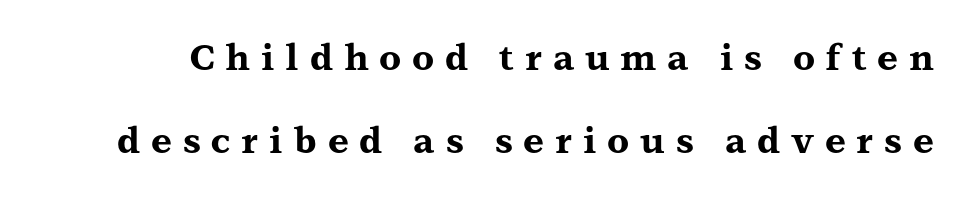
The image shows 36 px bold, wide serif type, upright; set loose line spacing (2.3x), unusually wide letter spacing (+0.3 em), not underlined; medium stroke contrast and a medium x-height.
